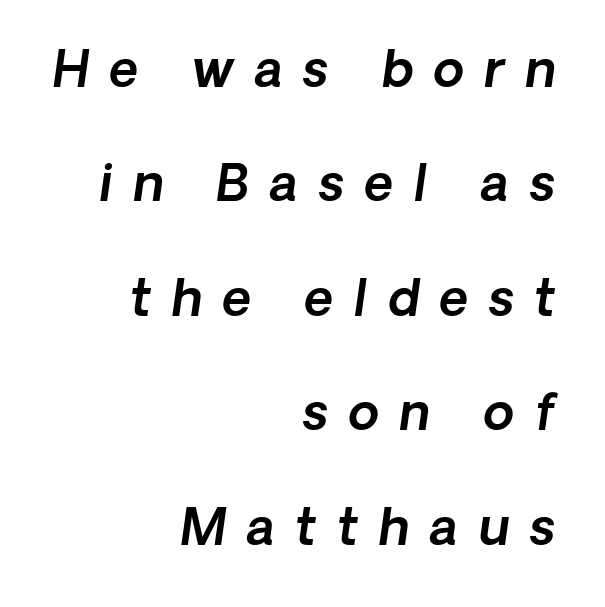
{"serif": "no", "width": "normal", "x_height": "medium", "monospaced": "no", "underline": "no", "align": "right", "line_spacing": "loose", "line_spacing_ratio": 2.29, "letter_spacing": "wide", "letter_spacing_em": 0.41, "glyph_px": 50}
